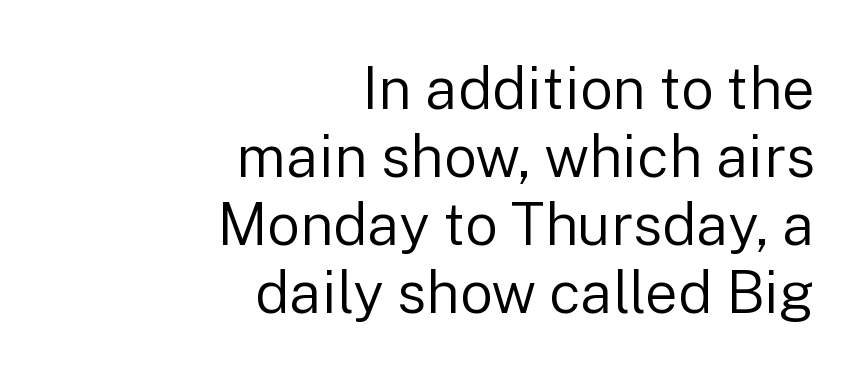
Q: Is the text bold? A: No.
Q: Is the text italic (slanted)? A: No, it is upright.
Q: Is the typeface a serif or a sans-serif typeface? A: Sans-serif.
Q: Is the text underlined? A: No.
Q: How is the paragraph aligned? A: Right-aligned.
Q: Is the spacing between letters normal or unusually wide? A: Normal.
Q: Width (condensed, normal, or wide)? A: Normal.
Q: Stroke contrast? A: Low.
Q: x-height? A: Medium.
Q: Monospaced? A: No.
